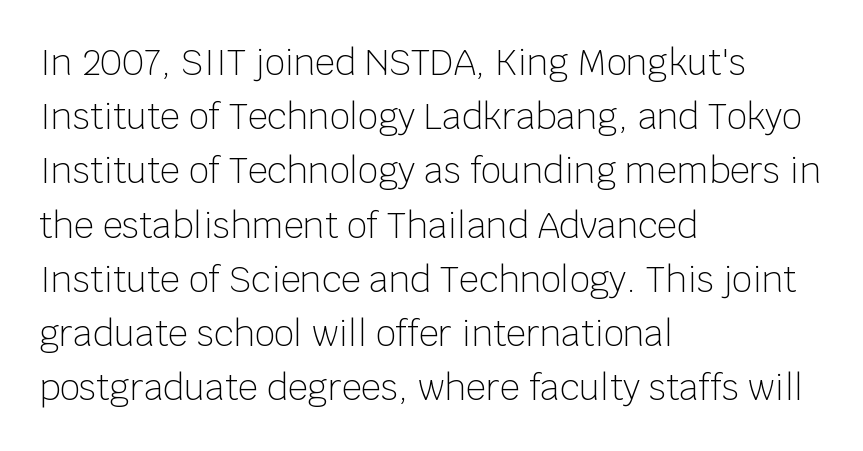
The image shows 35 px light sans-serif type, upright; set left-aligned, normal line spacing (1.55x), normal letter spacing, not underlined; low stroke contrast and a large x-height.
